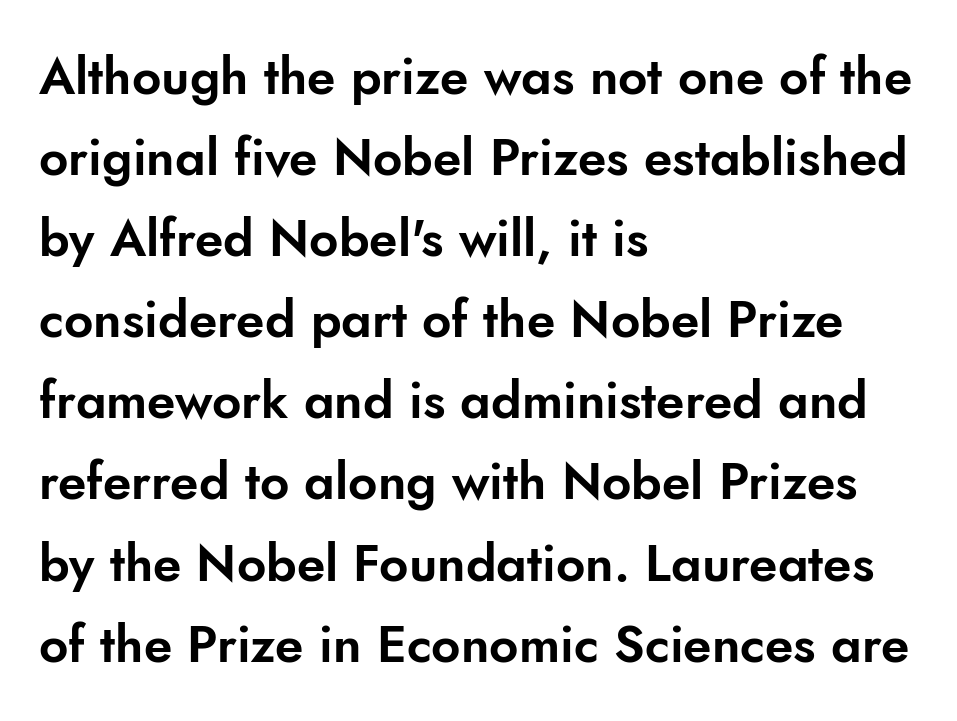
Q: Is the text italic (slanted)? A: No, it is upright.
Q: Is the typeface a serif or a sans-serif typeface? A: Sans-serif.
Q: Is the text underlined? A: No.
Q: How is the paragraph aligned? A: Left-aligned.
Q: Is the spacing between letters normal or unusually wide? A: Normal.
Q: Is the spacing between lines tight, normal or loose? A: Normal.
Q: Width (condensed, normal, or wide)? A: Normal.
Q: Stroke contrast? A: Low.
Q: x-height? A: Small.
Q: Monospaced? A: No.
